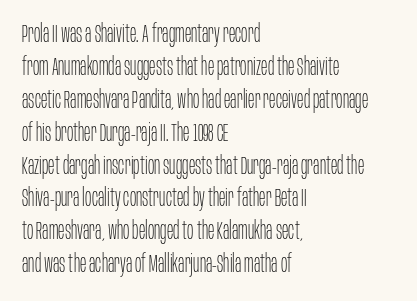
{"italic": "no", "bold": "no", "underline": "no", "align": "left", "line_spacing": "normal", "line_spacing_ratio": 1.37, "letter_spacing": "normal", "letter_spacing_em": 0.0, "glyph_px": 24}
